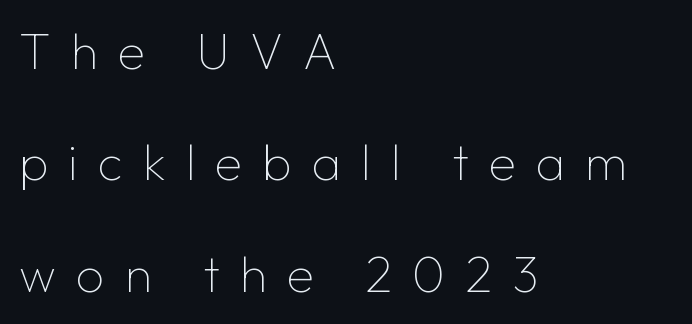
The image shows 50 px thin sans-serif type, upright; set left-aligned, loose line spacing (2.23x), unusually wide letter spacing (+0.4 em), not underlined; low stroke contrast and a medium x-height.
